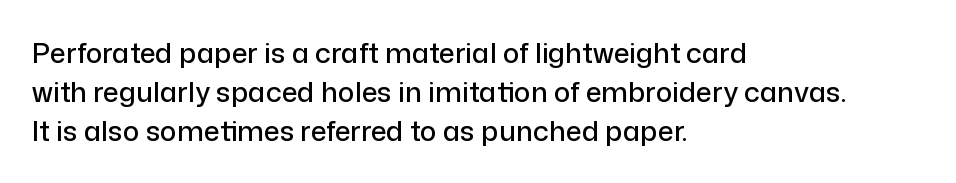
Q: Is the text italic (slanted)? A: No, it is upright.
Q: Is the typeface a serif or a sans-serif typeface? A: Sans-serif.
Q: Is the text underlined? A: No.
Q: How is the paragraph aligned? A: Left-aligned.
Q: Is the spacing between letters normal or unusually wide? A: Normal.
Q: Is the spacing between lines tight, normal or loose? A: Normal.
Q: Width (condensed, normal, or wide)? A: Normal.
Q: Stroke contrast? A: Low.
Q: x-height? A: Medium.
Q: Monospaced? A: No.
